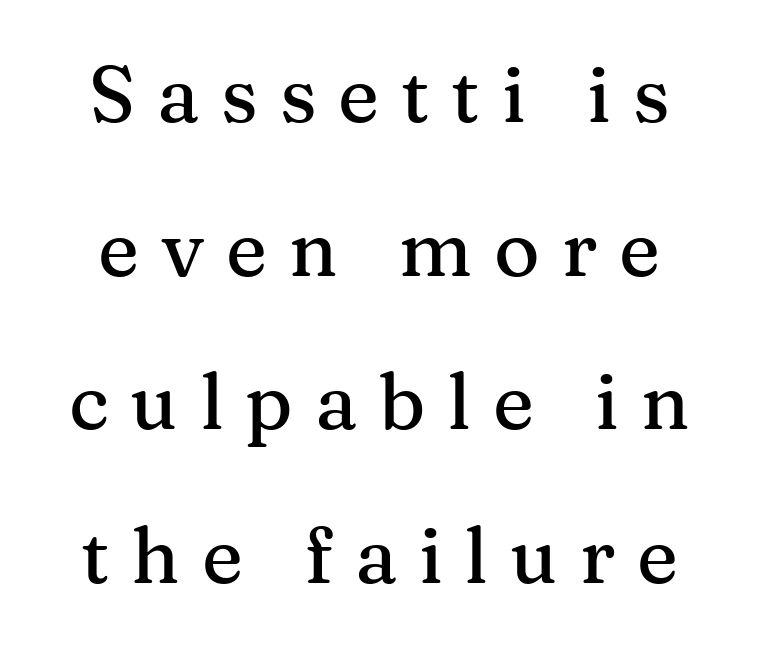
Q: Is the text italic (slanted)? A: No, it is upright.
Q: Is the typeface a serif or a sans-serif typeface? A: Serif.
Q: Is the text underlined? A: No.
Q: Is the spacing between letters normal or unusually wide? A: Unusually wide.
Q: Is the spacing between lines tight, normal or loose? A: Loose.
Q: Width (condensed, normal, or wide)? A: Normal.
Q: Stroke contrast? A: Medium.
Q: x-height? A: Medium.
Q: Monospaced? A: No.
